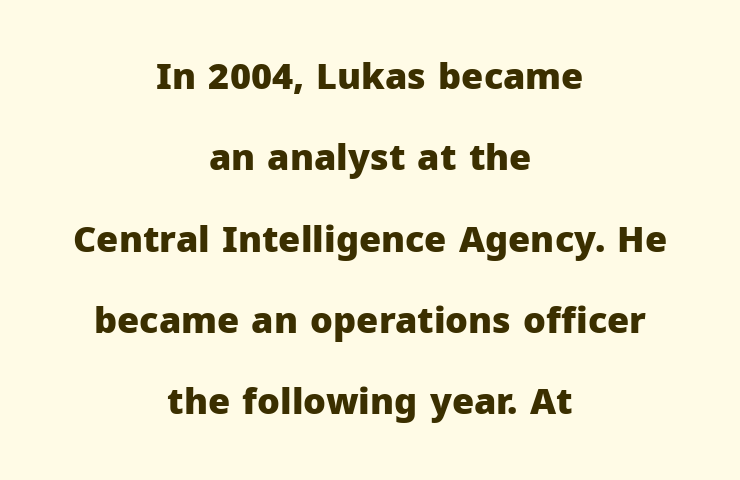
Q: Is the text bold? A: Yes.
Q: Is the text italic (slanted)? A: No, it is upright.
Q: Is the typeface a serif or a sans-serif typeface? A: Sans-serif.
Q: Is the text underlined? A: No.
Q: How is the paragraph aligned? A: Centered.
Q: Is the spacing between letters normal or unusually wide? A: Normal.
Q: Is the spacing between lines tight, normal or loose? A: Loose.
Q: Width (condensed, normal, or wide)? A: Normal.
Q: Stroke contrast? A: Low.
Q: x-height? A: Medium.
Q: Monospaced? A: No.
